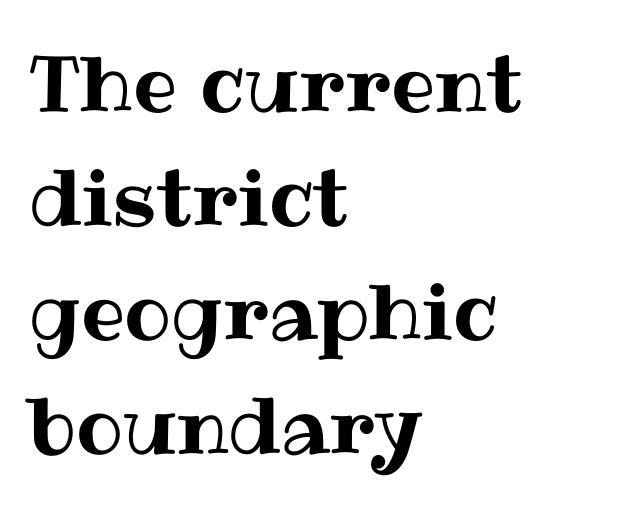
Q: Is the text italic (slanted)? A: No, it is upright.
Q: Is the text underlined? A: No.
Q: How is the paragraph aligned? A: Left-aligned.
Q: Is the spacing between letters normal or unusually wide? A: Normal.
Q: Is the spacing between lines tight, normal or loose? A: Normal.
Q: Width (condensed, normal, or wide)? A: Normal.
Q: Stroke contrast? A: Medium.
Q: x-height? A: Medium.
Q: Monospaced? A: No.
